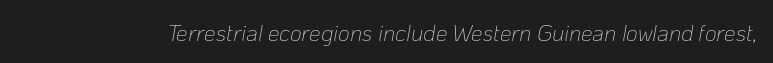
This reads as an unemphasized weight, regular at the heaviest. Unmarked baselines from the first word to the last. Compared with typical body copy, the letter spacing here is the same. Characters are canted at an angle relative to the baseline's perpendicular.
